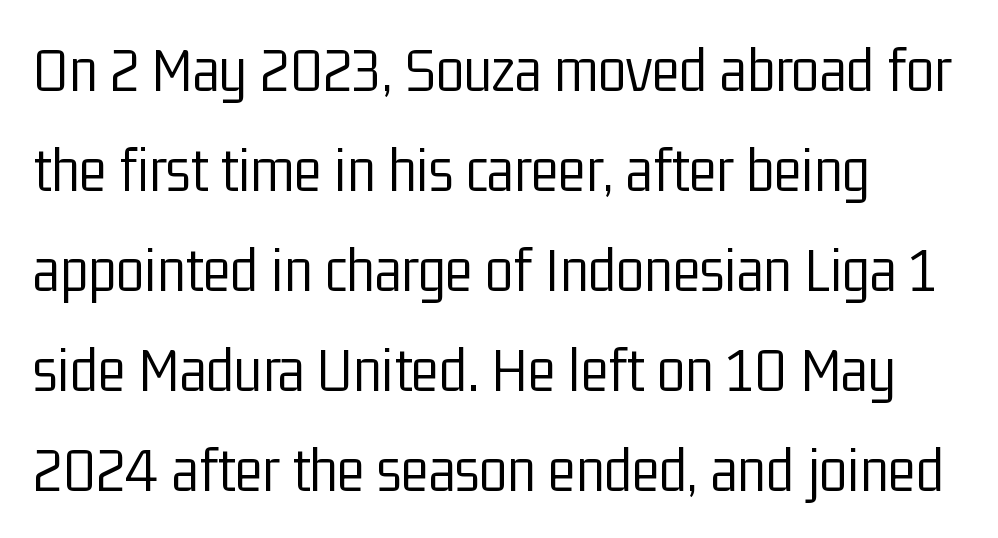
Q: Is the text bold? A: No.
Q: Is the text italic (slanted)? A: No, it is upright.
Q: Is the typeface a serif or a sans-serif typeface? A: Sans-serif.
Q: Is the text underlined? A: No.
Q: How is the paragraph aligned? A: Left-aligned.
Q: Is the spacing between letters normal or unusually wide? A: Normal.
Q: Is the spacing between lines tight, normal or loose? A: Normal.
Q: Width (condensed, normal, or wide)? A: Condensed.
Q: Stroke contrast? A: Low.
Q: x-height? A: Medium.
Q: Monospaced? A: No.
